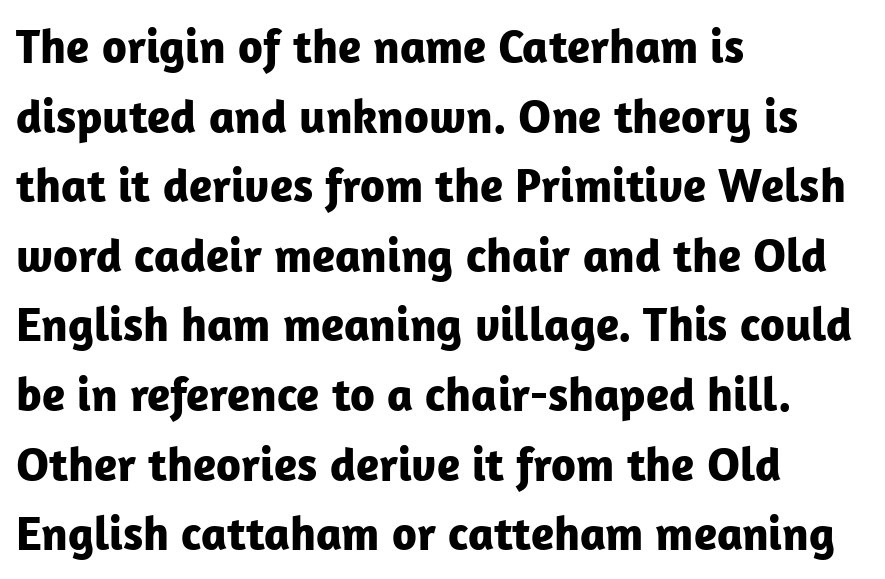
The image shows 48 px bold sans-serif type, upright; set left-aligned, normal line spacing (1.45x), normal letter spacing, not underlined; low stroke contrast and a medium x-height.
